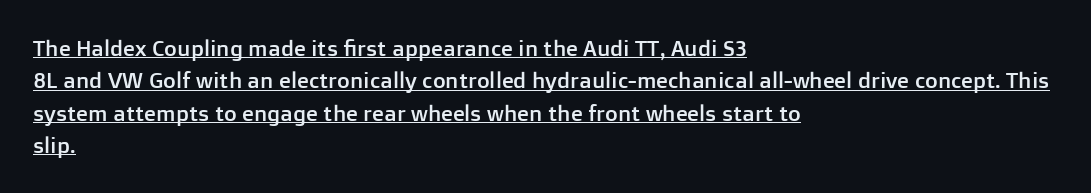
Inter-character spacing is left at the font's built-in metrics. A typographer would call this underscored text. Which margin do the lines hug? The left one — the right edge is uneven. Does the lettering tilt? It doesn't — this is upright.
